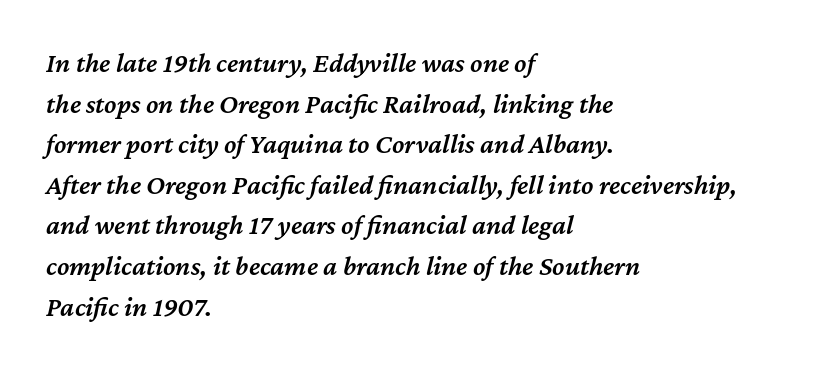
The image shows 28 px semibold type, italic (leaning right); set left-aligned, normal line spacing (1.45x), normal letter spacing, not underlined; medium stroke contrast and a medium x-height.
